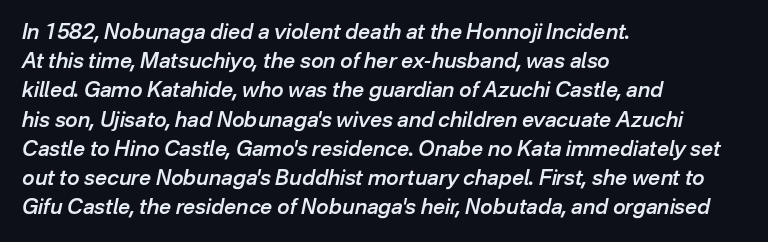
The paragraph has a hard left edge and a soft right edge. Caption: standard tracking, unaltered. A fair bit of extra ink — the face is semibold, not bold. Every character sits at an angle, as italics do. Glance below the letters and you will spot only blank space.
